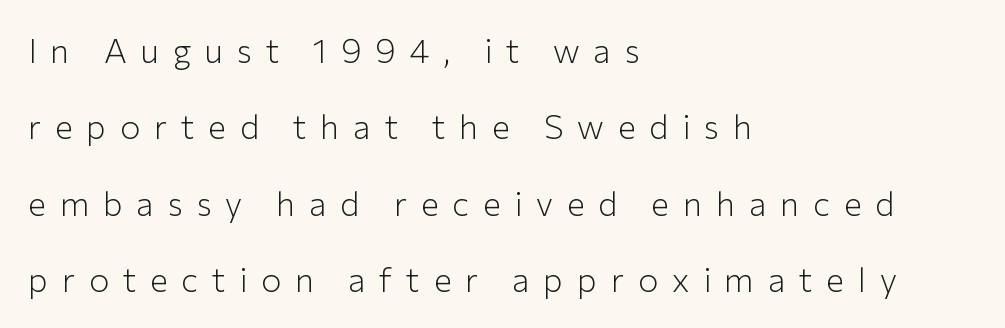
{"serif": "no", "italic": "no", "bold": "no", "weight": "light", "width": "normal", "stroke_contrast": "low", "x_height": "medium", "monospaced": "no", "underline": "no", "align": "left", "line_spacing": "loose", "line_spacing_ratio": 2.25, "letter_spacing": "wide", "letter_spacing_em": 0.4, "glyph_px": 34}
